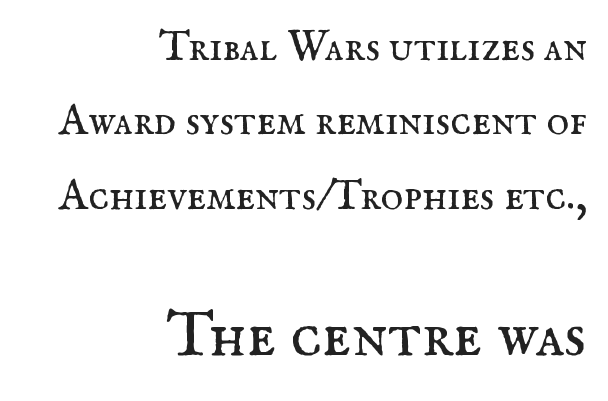
Q: Is the text bold? A: No.
Q: Is the text italic (slanted)? A: No, it is upright.
Q: Is the typeface a serif or a sans-serif typeface? A: Serif.
Q: Is the text underlined? A: No.
Q: How is the paragraph aligned? A: Right-aligned.
Q: Is the spacing between letters normal or unusually wide? A: Normal.
Q: Which block of text is set in a larger size, the first (top) or the second (bottom)? A: The second (bottom) one.
Q: Width (condensed, normal, or wide)? A: Normal.
Q: Stroke contrast? A: Medium.
Q: x-height? A: Small.
Q: Monospaced? A: No.
